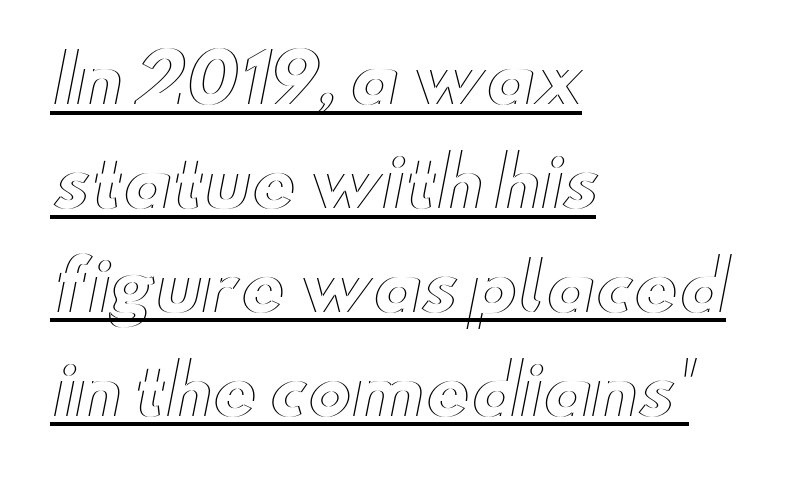
{"width": "wide", "x_height": "small", "monospaced": "no", "underline": "yes", "align": "left", "line_spacing": "normal", "line_spacing_ratio": 1.55, "letter_spacing": "normal", "letter_spacing_em": 0.0, "glyph_px": 67}
